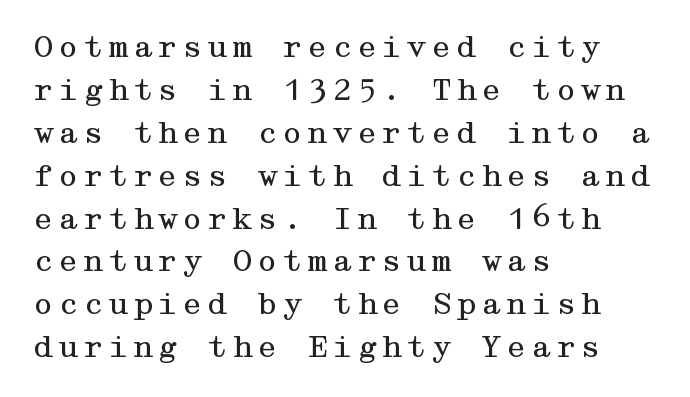
The passage shown stacks its lines at a standard gap. The lines are quadded left. This is serif lettering, the kind often seen in printed books. The font's upright variant was chosen for this text.
